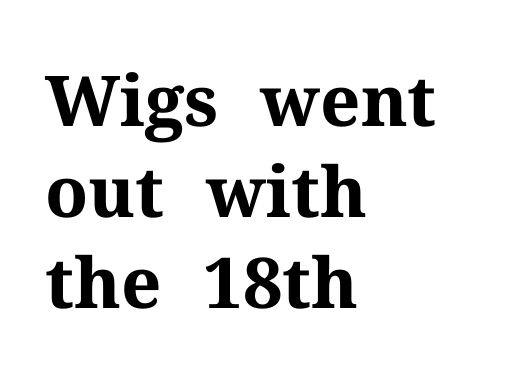
Q: Is the text bold? A: Yes.
Q: Is the text italic (slanted)? A: No, it is upright.
Q: Is the typeface a serif or a sans-serif typeface? A: Serif.
Q: Is the text underlined? A: No.
Q: How is the paragraph aligned? A: Left-aligned.
Q: Is the spacing between letters normal or unusually wide? A: Normal.
Q: Is the spacing between lines tight, normal or loose? A: Normal.
Q: Width (condensed, normal, or wide)? A: Normal.
Q: Stroke contrast? A: Medium.
Q: x-height? A: Medium.
Q: Monospaced? A: No.
